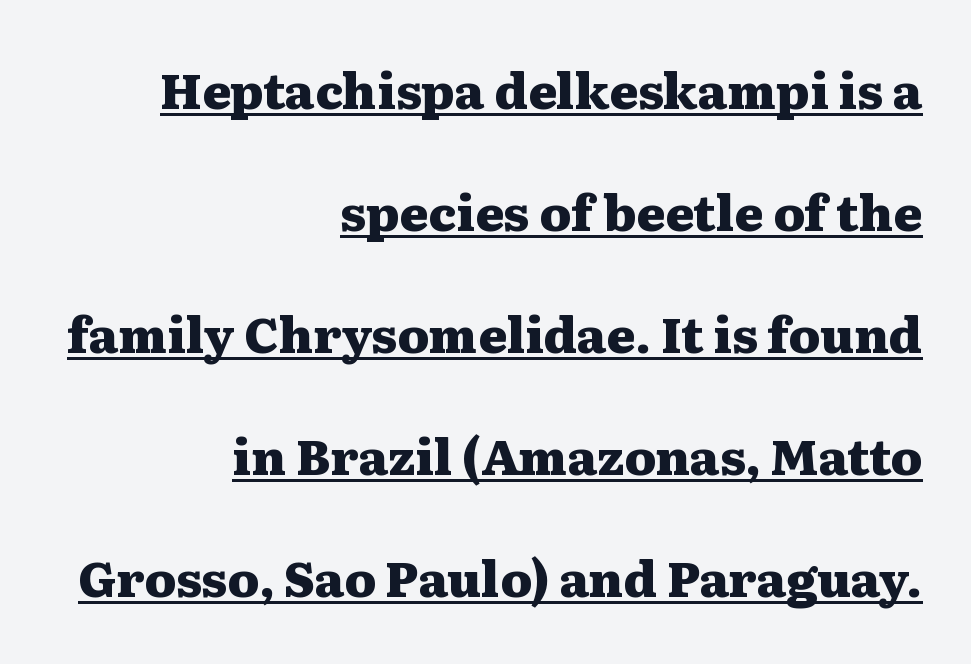
A student would call this right alignment; a typographer would say flush right, rag left. You'd pick this weight for a headline — it's a proper bold. The font's upright variant was chosen for this text. Regarding serifs, this sample has them. Note the varied advance widths — an 'i' is clearly narrower than an 'm'.
